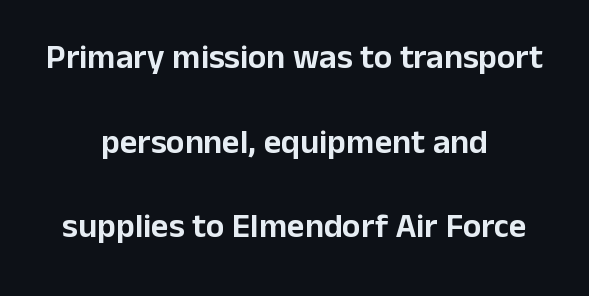
Note the varied advance widths — an 'i' is clearly narrower than an 'm'. Tracking here is standard; glyphs follow each other at the usual distance. Interline gaps are noticeably wide in this sample. Does the type have serifs? No, each stem ends abruptly. Characters remain perfectly vertical along every line.
